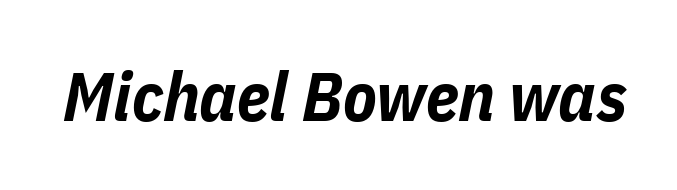
{"italic": "yes", "lean": "right", "slant_degrees": 11, "bold": "yes", "weight": "bold", "width": "condensed", "stroke_contrast": "low", "x_height": "medium", "monospaced": "no", "underline": "no", "letter_spacing": "normal", "letter_spacing_em": 0.0, "glyph_px": 69}
